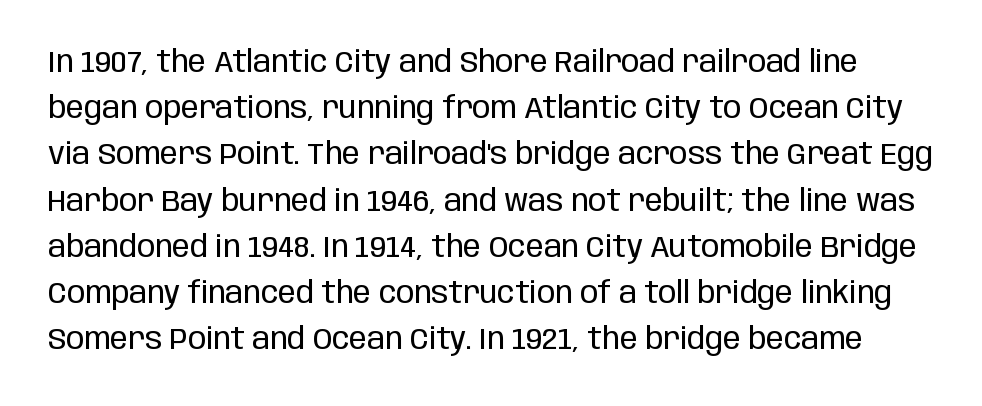
Q: Is the text bold? A: No.
Q: Is the text italic (slanted)? A: No, it is upright.
Q: Is the typeface a serif or a sans-serif typeface? A: Sans-serif.
Q: Is the text underlined? A: No.
Q: Is the spacing between letters normal or unusually wide? A: Normal.
Q: Is the spacing between lines tight, normal or loose? A: Normal.
Q: Width (condensed, normal, or wide)? A: Condensed.
Q: Stroke contrast? A: Low.
Q: x-height? A: Large.
Q: Monospaced? A: No.
